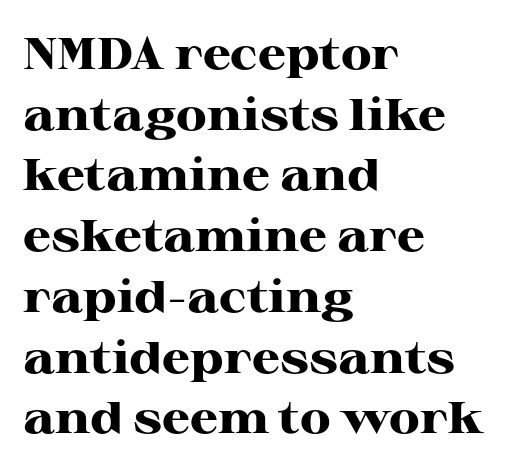
{"serif": "yes", "italic": "no", "bold": "yes", "weight": "heavy", "width": "wide", "stroke_contrast": "high", "x_height": "medium", "monospaced": "no", "underline": "no", "align": "left", "line_spacing": "normal", "line_spacing_ratio": 1.35, "letter_spacing": "normal", "letter_spacing_em": 0.0, "glyph_px": 45}
